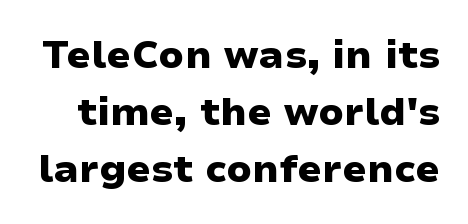
{"serif": "no", "italic": "no", "bold": "yes", "weight": "heavy", "width": "wide", "stroke_contrast": "low", "x_height": "medium", "monospaced": "no", "underline": "no", "line_spacing": "normal", "line_spacing_ratio": 1.46, "letter_spacing": "normal", "letter_spacing_em": 0.0, "glyph_px": 39}
